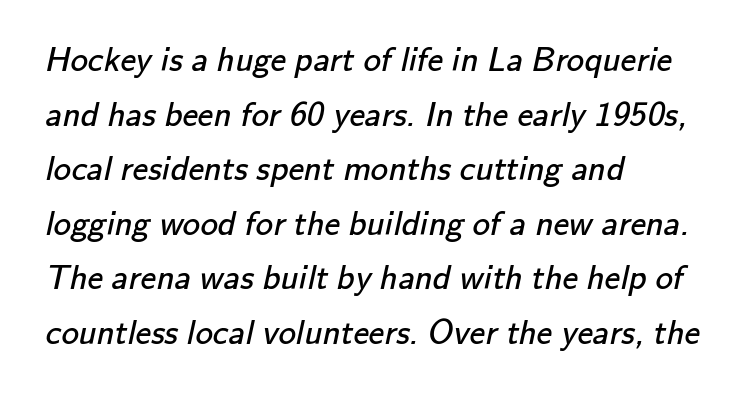
{"serif": "no", "bold": "no", "weight": "regular", "width": "normal", "stroke_contrast": "low", "x_height": "small", "monospaced": "no", "underline": "no", "align": "left", "line_spacing": "normal", "line_spacing_ratio": 1.56, "letter_spacing": "normal", "letter_spacing_em": 0.0, "glyph_px": 35}
